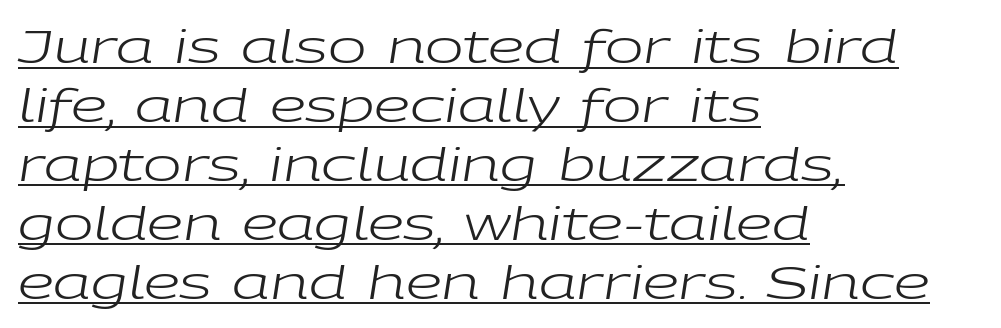
{"italic": "yes", "lean": "right", "slant_degrees": 9, "bold": "no", "weight": "regular", "width": "wide", "stroke_contrast": "low", "x_height": "medium", "monospaced": "no", "underline": "yes", "align": "left", "line_spacing": "normal", "line_spacing_ratio": 1.28, "letter_spacing": "normal", "letter_spacing_em": 0.0, "glyph_px": 46}
